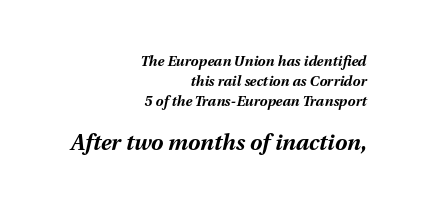
The image shows 22 px bold type, italic (leaning right); set right-aligned, normal line spacing (1.43x), normal letter spacing, not underlined; the second (bottom) block is 1.57x larger.
